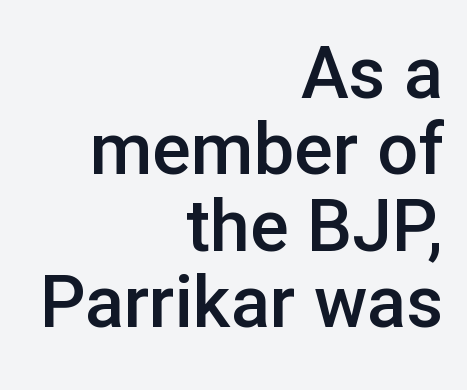
The image shows 72 px semibold sans-serif type, upright; set right-aligned, tight line spacing (1.06x), normal letter spacing, not underlined; low stroke contrast and a medium x-height.
